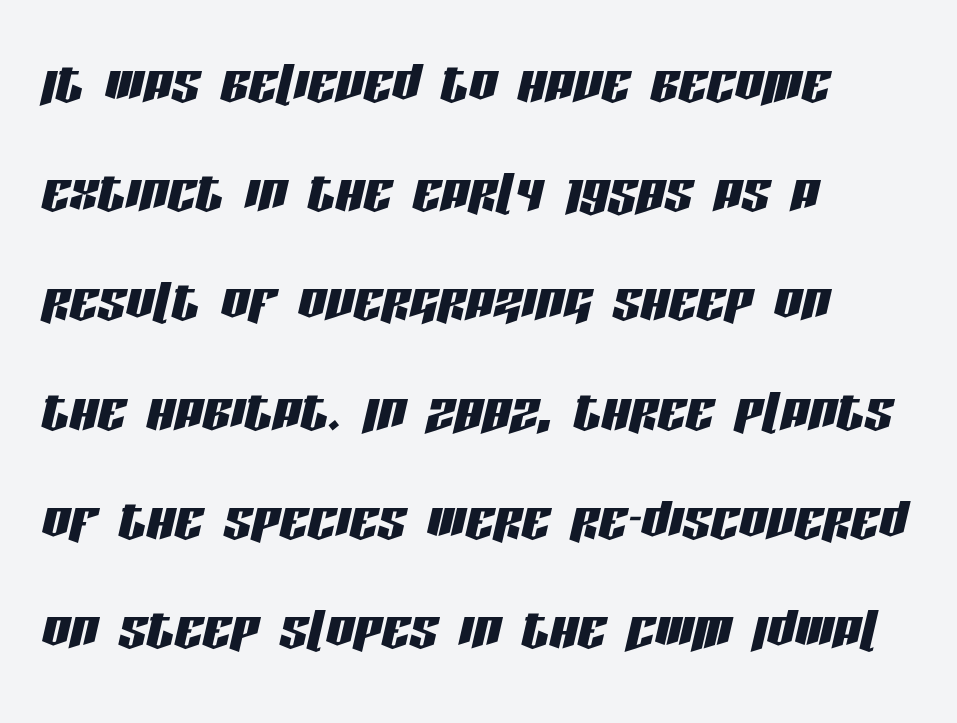
{"italic": "yes", "lean": "right", "slant_degrees": 13, "width": "condensed", "stroke_contrast": "low", "x_height": "large", "monospaced": "no", "underline": "no", "align": "left", "line_spacing": "normal", "line_spacing_ratio": 1.56, "letter_spacing": "normal", "letter_spacing_em": 0.0, "glyph_px": 70}
